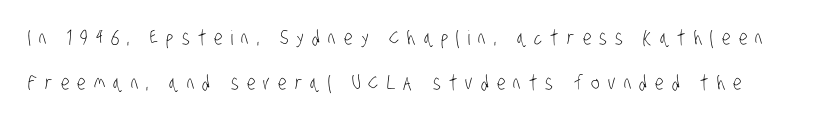
Counters stay open thanks to moderate or lighter strokes. You could fit nearly another row in the gap between these rows. Only glyphs here, with clear space below each row. Caption: expanded tracking, letters set apart.
